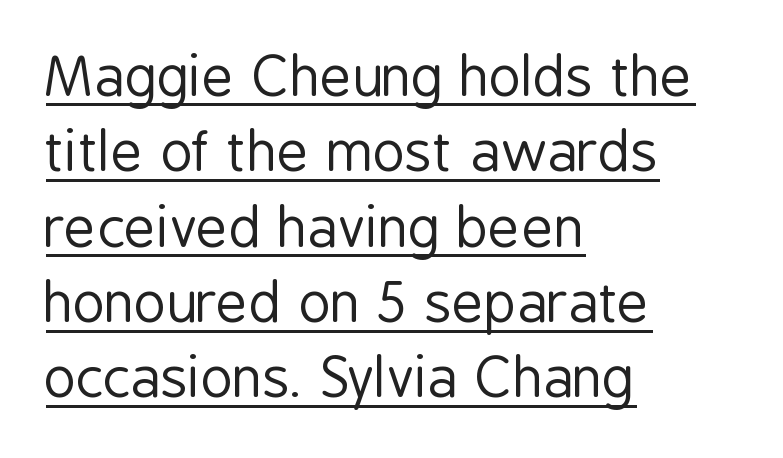
The image shows 55 px regular-weight, condensed sans-serif type, upright; set left-aligned, normal line spacing (1.37x), normal letter spacing, underlined; low stroke contrast and a medium x-height.
